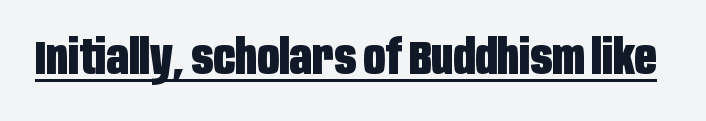
Q: Is the text bold? A: Yes.
Q: Is the text italic (slanted)? A: No, it is upright.
Q: Is the typeface a serif or a sans-serif typeface? A: Sans-serif.
Q: Is the text underlined? A: Yes.
Q: Is the spacing between letters normal or unusually wide? A: Normal.
Q: Width (condensed, normal, or wide)? A: Condensed.
Q: Stroke contrast? A: Low.
Q: x-height? A: Large.
Q: Monospaced? A: No.
